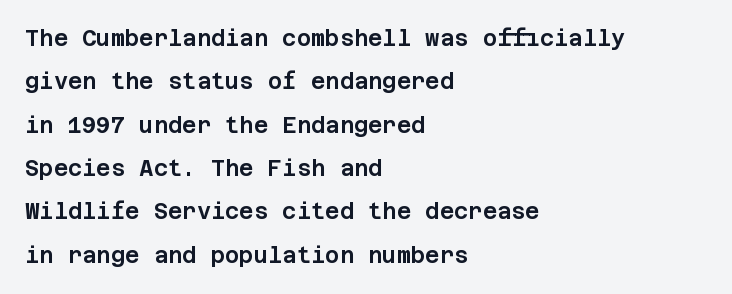
{"italic": "no", "underline": "no", "align": "left", "line_spacing": "loose", "line_spacing_ratio": 1.97, "letter_spacing": "normal", "letter_spacing_em": 0.0, "glyph_px": 22}
